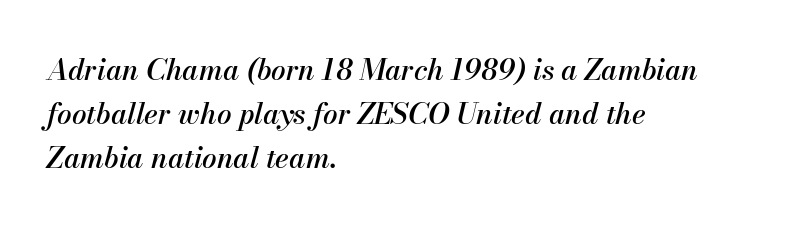
The image shows 29 px text type, italic (leaning right); set left-aligned, normal line spacing (1.52x), normal letter spacing, not underlined; medium stroke contrast and a small x-height.
